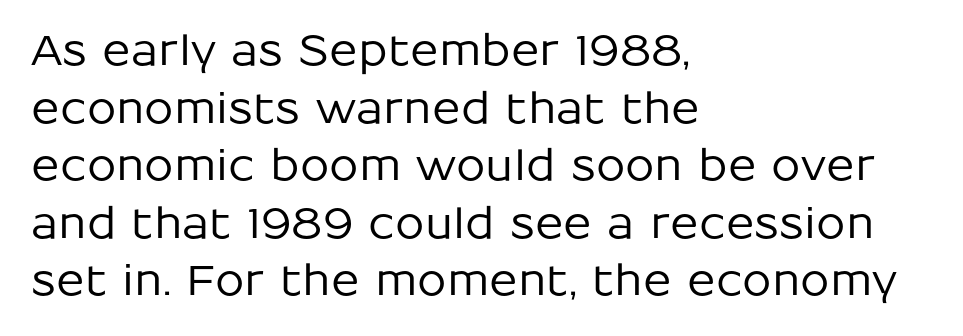
Q: Is the text italic (slanted)? A: No, it is upright.
Q: Is the typeface a serif or a sans-serif typeface? A: Sans-serif.
Q: Is the text underlined? A: No.
Q: How is the paragraph aligned? A: Left-aligned.
Q: Is the spacing between letters normal or unusually wide? A: Normal.
Q: Is the spacing between lines tight, normal or loose? A: Normal.
Q: Width (condensed, normal, or wide)? A: Normal.
Q: Stroke contrast? A: Low.
Q: x-height? A: Medium.
Q: Monospaced? A: No.
